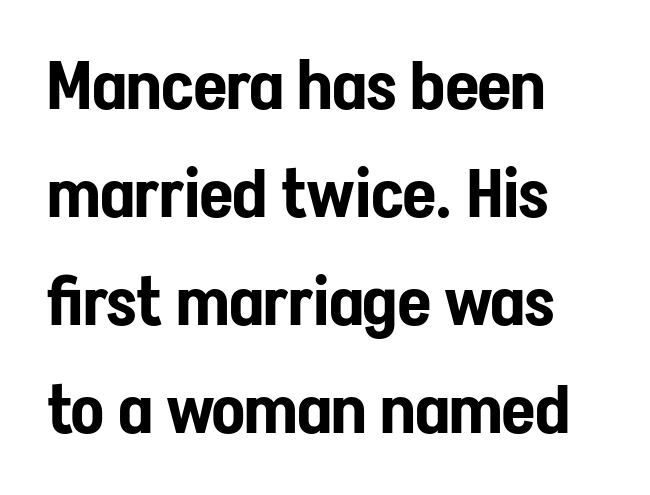
Q: Is the text italic (slanted)? A: No, it is upright.
Q: Is the typeface a serif or a sans-serif typeface? A: Sans-serif.
Q: Is the text underlined? A: No.
Q: How is the paragraph aligned? A: Left-aligned.
Q: Is the spacing between letters normal or unusually wide? A: Normal.
Q: Is the spacing between lines tight, normal or loose? A: Normal.
Q: Width (condensed, normal, or wide)? A: Condensed.
Q: Stroke contrast? A: Low.
Q: x-height? A: Medium.
Q: Monospaced? A: No.
